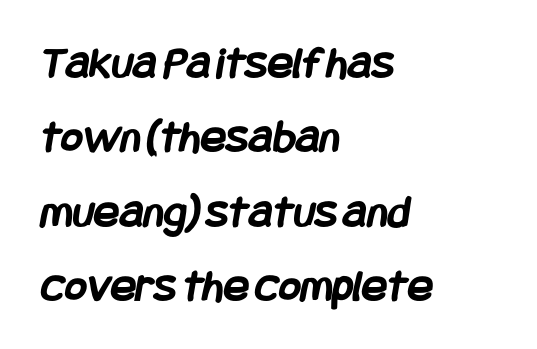
{"serif": "no", "bold": "yes", "weight": "semibold", "width": "condensed", "stroke_contrast": "low", "x_height": "large", "underline": "no", "align": "left", "line_spacing": "normal", "line_spacing_ratio": 1.58, "letter_spacing": "normal", "letter_spacing_em": 0.0, "glyph_px": 47}
